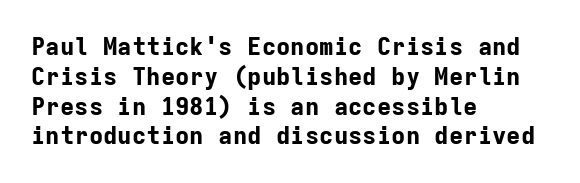
Q: Is the text bold? A: Yes.
Q: Is the text italic (slanted)? A: No, it is upright.
Q: Is the text underlined? A: No.
Q: How is the paragraph aligned? A: Left-aligned.
Q: Is the spacing between letters normal or unusually wide? A: Normal.
